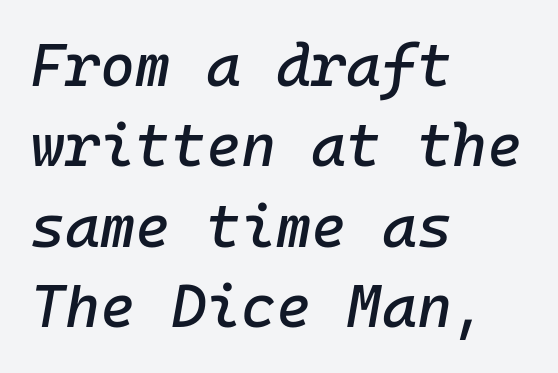
{"italic": "yes", "lean": "right", "slant_degrees": 10, "width": "normal", "stroke_contrast": "low", "x_height": "medium", "monospaced": "yes", "underline": "no", "align": "left", "line_spacing": "normal", "line_spacing_ratio": 1.34, "letter_spacing": "normal", "letter_spacing_em": 0.0, "glyph_px": 60}
